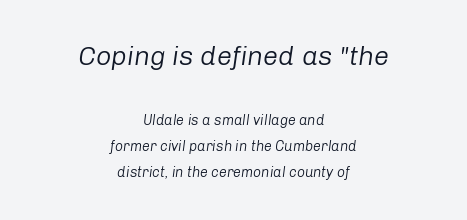
The image shows 27 px text type, italic (leaning right); set centered, line spacing 1.86x, normal letter spacing, not underlined; the first (top) block is 1.93x larger.
